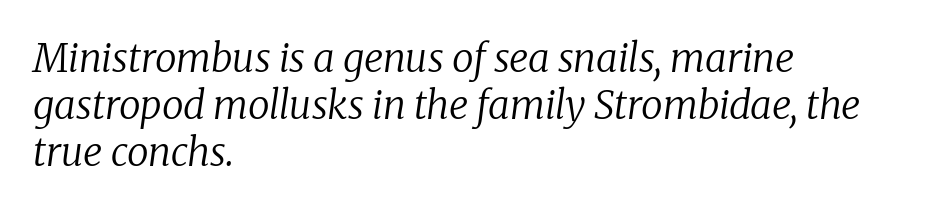
Weight: not bold — regular or lighter. Yep, those are serifs on the letters. Character widths vary here, with narrow letters taking less room than wide ones. The type is set solid horizontally, with unmodified tracking. The words here are not underlined.
